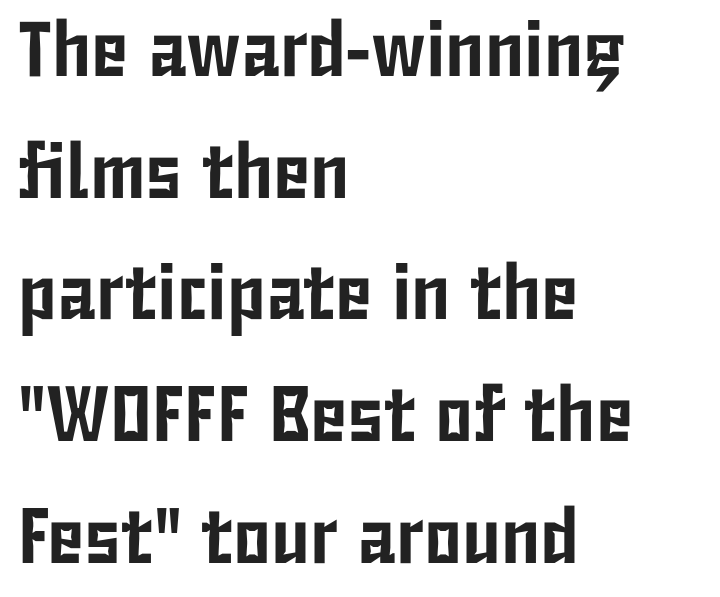
{"serif": "no", "italic": "no", "width": "condensed", "stroke_contrast": "low", "x_height": "medium", "monospaced": "no", "underline": "no", "align": "left", "line_spacing": "normal", "line_spacing_ratio": 1.56, "letter_spacing": "normal", "letter_spacing_em": 0.0, "glyph_px": 78}
